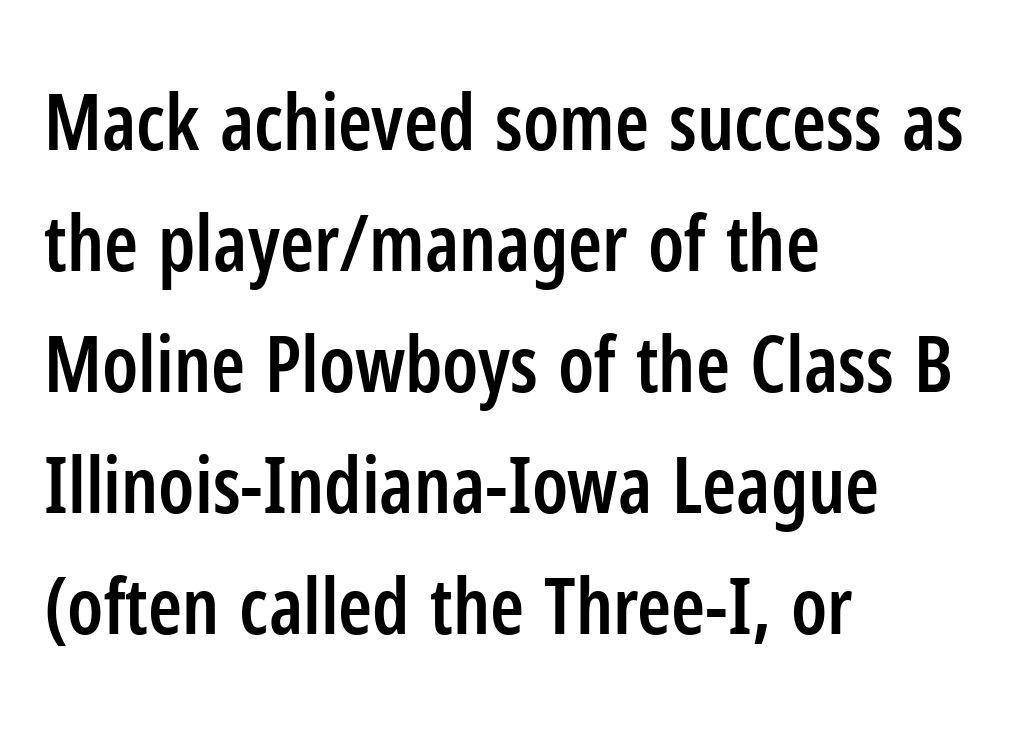
The image shows 77 px semibold, condensed sans-serif type, upright; set left-aligned, normal line spacing (1.57x), normal letter spacing, not underlined; low stroke contrast and a medium x-height.
